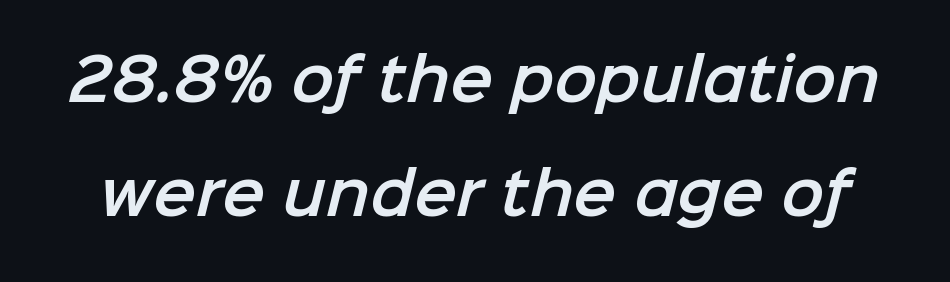
The image shows 57 px sans-serif type; set loose line spacing (2.0x), normal letter spacing, not underlined; low stroke contrast and a medium x-height.
